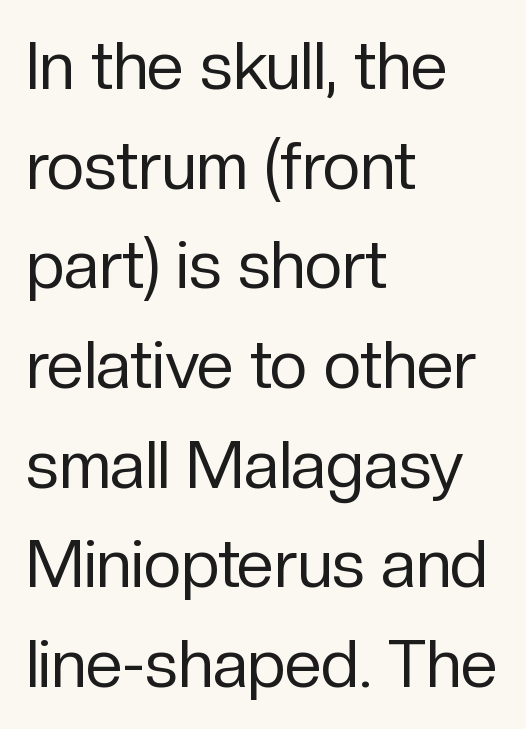
{"serif": "no", "italic": "no", "bold": "no", "weight": "regular", "width": "normal", "stroke_contrast": "low", "x_height": "medium", "monospaced": "no", "underline": "no", "align": "left", "line_spacing": "normal", "line_spacing_ratio": 1.51, "letter_spacing": "normal", "letter_spacing_em": 0.0, "glyph_px": 66}
